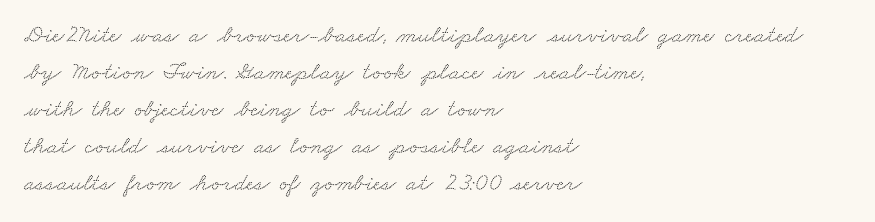
{"underline": "no", "align": "left", "line_spacing": "normal", "line_spacing_ratio": 1.48, "letter_spacing": "normal", "letter_spacing_em": 0.0, "glyph_px": 25}
